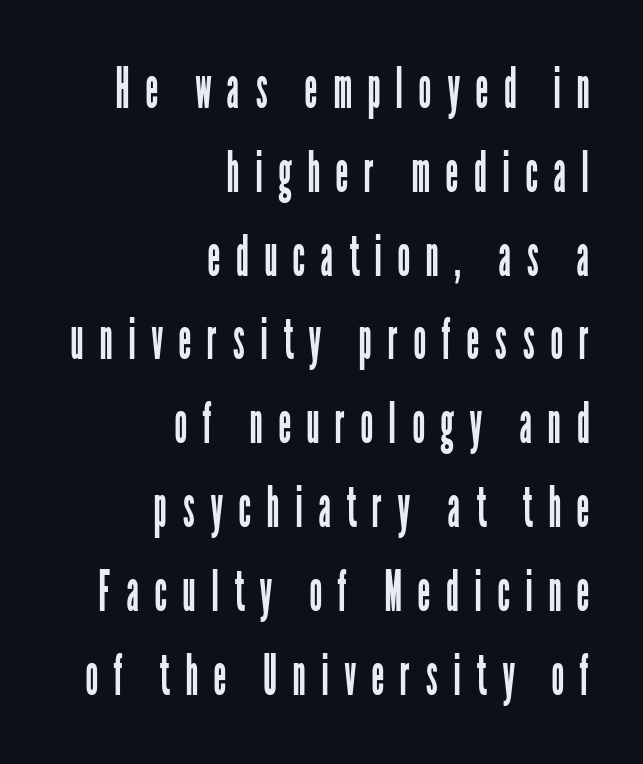
Q: Is the text bold? A: No.
Q: Is the text italic (slanted)? A: No, it is upright.
Q: Is the typeface a serif or a sans-serif typeface? A: Sans-serif.
Q: Is the text underlined? A: No.
Q: How is the paragraph aligned? A: Right-aligned.
Q: Is the spacing between letters normal or unusually wide? A: Unusually wide.
Q: Is the spacing between lines tight, normal or loose? A: Normal.
Q: Width (condensed, normal, or wide)? A: Condensed.
Q: Stroke contrast? A: Low.
Q: x-height? A: Medium.
Q: Monospaced? A: No.
